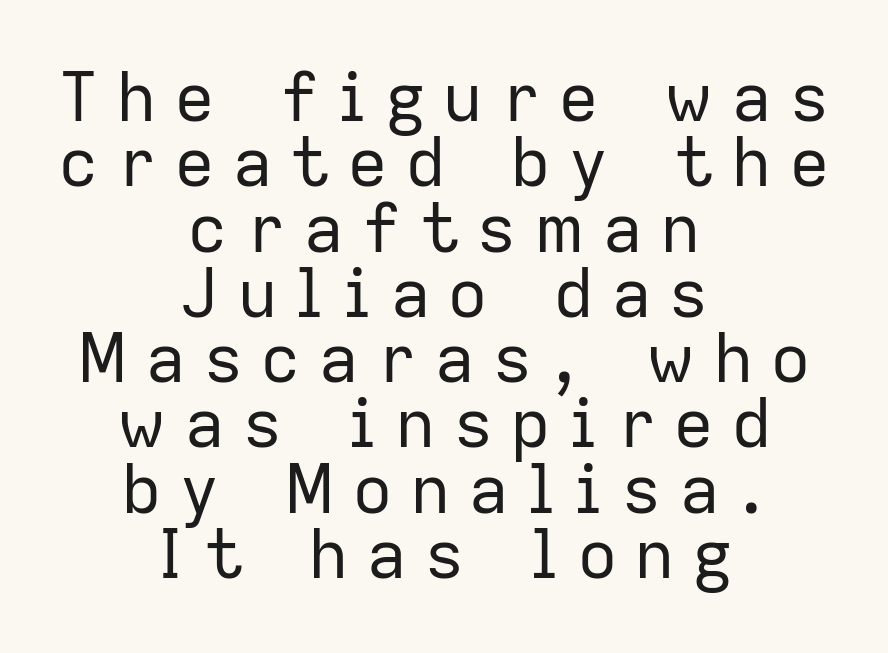
The image shows 68 px regular-weight sans-serif type, upright; set centered, tight line spacing (0.96x), unusually wide letter spacing (+0.25 em), not underlined; low stroke contrast and a medium x-height.
